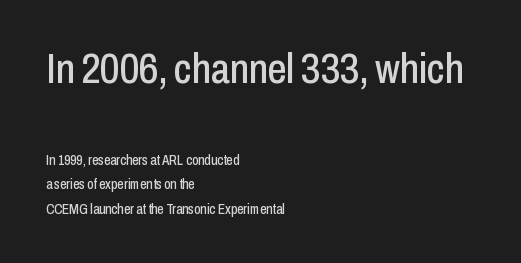
Q: Is the text italic (slanted)? A: No, it is upright.
Q: Is the typeface a serif or a sans-serif typeface? A: Sans-serif.
Q: Is the text underlined? A: No.
Q: How is the paragraph aligned? A: Left-aligned.
Q: Is the spacing between letters normal or unusually wide? A: Normal.
Q: Which block of text is set in a larger size, the first (top) or the second (bottom)? A: The first (top) one.
Q: Width (condensed, normal, or wide)? A: Condensed.
Q: Stroke contrast? A: Low.
Q: x-height? A: Medium.
Q: Monospaced? A: No.
